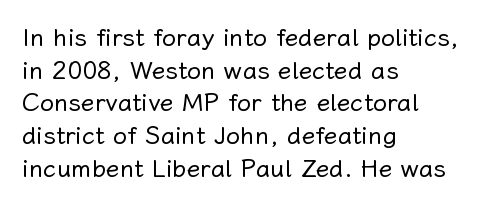
What's the leading like? Ordinary, nothing unusual. The passage shown has conventional tracking throughout. The typography opts for an upright posture over an oblique one. The passage is arranged the way most books set body copy — flush left.
